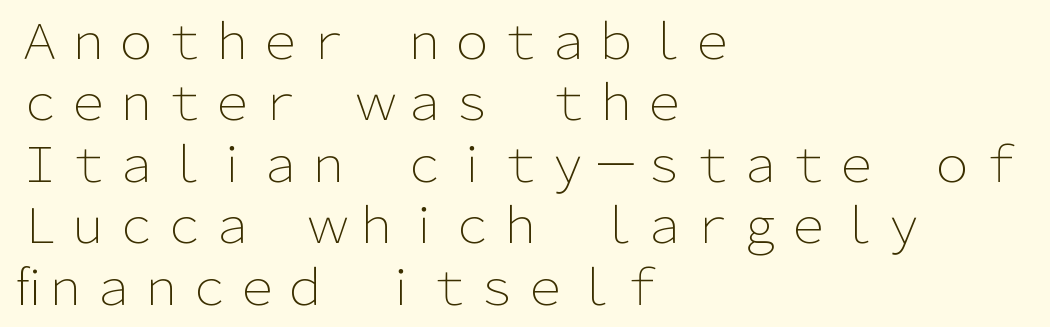
{"serif": "no", "italic": "no", "bold": "no", "weight": "light", "width": "normal", "stroke_contrast": "low", "x_height": "medium", "monospaced": "no", "underline": "no", "align": "left", "line_spacing": "normal", "line_spacing_ratio": 1.28, "letter_spacing": "normal", "letter_spacing_em": 0.0, "glyph_px": 48}
